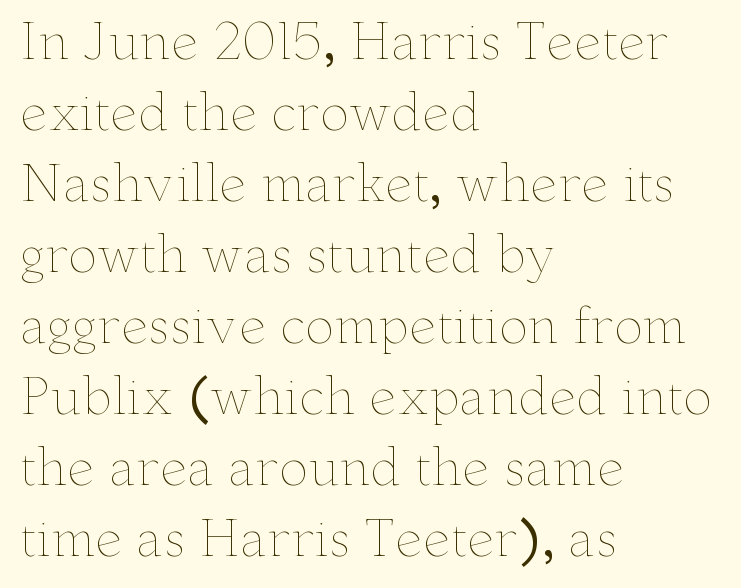
Q: Is the text bold? A: No.
Q: Is the text italic (slanted)? A: No, it is upright.
Q: Is the text underlined? A: No.
Q: How is the paragraph aligned? A: Left-aligned.
Q: Is the spacing between letters normal or unusually wide? A: Normal.
Q: Is the spacing between lines tight, normal or loose? A: Normal.
Q: Width (condensed, normal, or wide)? A: Wide.
Q: Stroke contrast? A: Low.
Q: x-height? A: Small.
Q: Monospaced? A: No.
